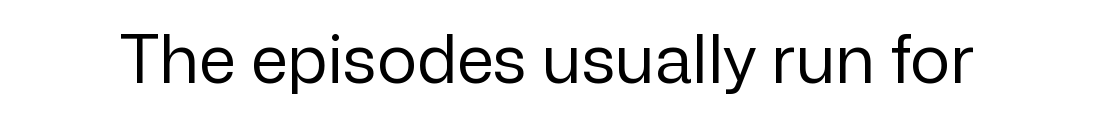
Q: Is the text bold? A: No.
Q: Is the text italic (slanted)? A: No, it is upright.
Q: Is the typeface a serif or a sans-serif typeface? A: Sans-serif.
Q: Is the text underlined? A: No.
Q: Is the spacing between letters normal or unusually wide? A: Normal.
Q: Width (condensed, normal, or wide)? A: Normal.
Q: Stroke contrast? A: Low.
Q: x-height? A: Medium.
Q: Monospaced? A: No.
